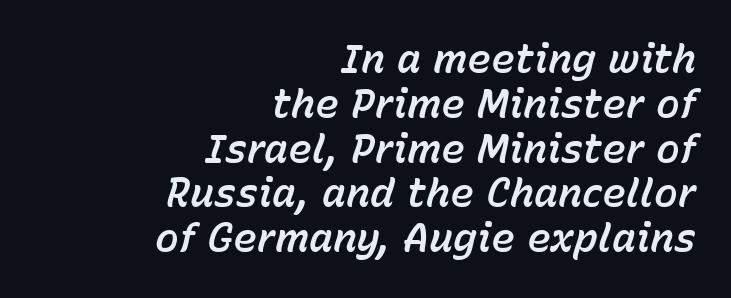
The image shows 40 px text type, italic (leaning right); set right-aligned, tight line spacing (1.12x), normal letter spacing, not underlined; low stroke contrast and a medium x-height.
